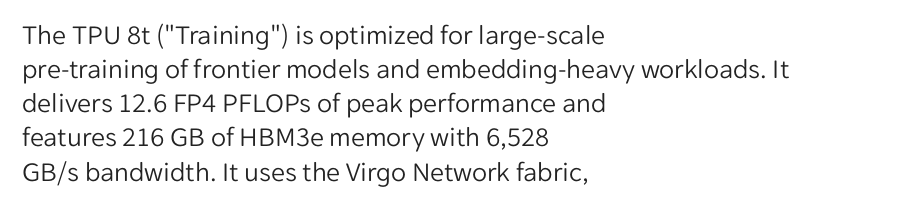
{"serif": "no", "italic": "no", "bold": "no", "weight": "light", "width": "normal", "stroke_contrast": "low", "x_height": "medium", "monospaced": "no", "underline": "no", "align": "left", "line_spacing_ratio": 1.22, "letter_spacing": "normal", "letter_spacing_em": 0.0, "glyph_px": 28}
